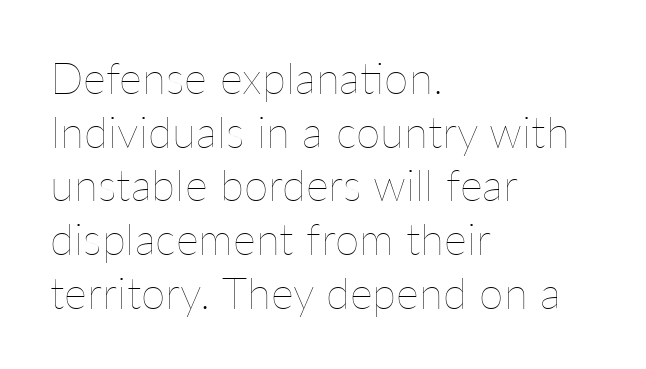
The image shows 44 px thin type, upright; set left-aligned, line spacing 1.22x, normal letter spacing, not underlined; low stroke contrast and a medium x-height.
